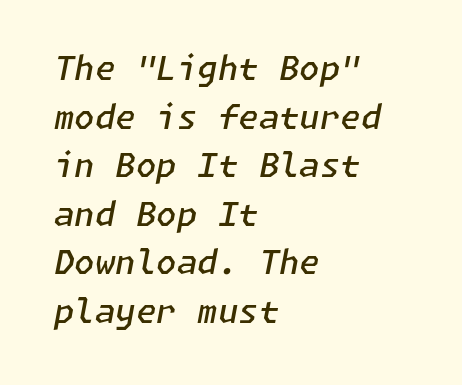
{"italic": "yes", "lean": "right", "slant_degrees": 11, "bold": "semi", "weight": "semibold", "width": "normal", "stroke_contrast": "low", "x_height": "medium", "underline": "no", "align": "left", "line_spacing": "normal", "line_spacing_ratio": 1.47, "letter_spacing": "normal", "letter_spacing_em": 0.0, "glyph_px": 33}
